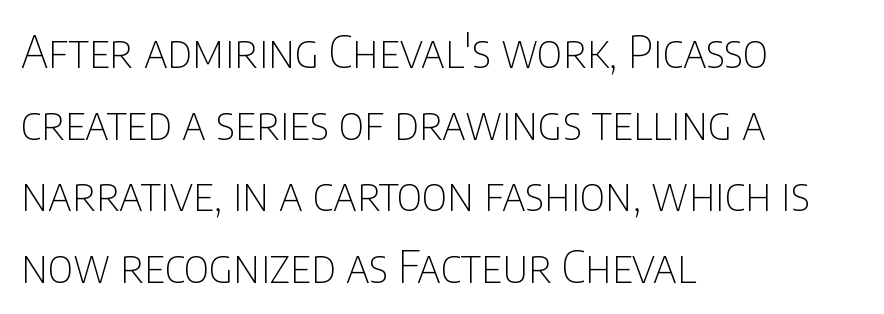
{"serif": "no", "italic": "no", "bold": "no", "weight": "thin", "width": "condensed", "stroke_contrast": "low", "x_height": "large", "monospaced": "no", "underline": "no", "align": "left", "line_spacing": "normal", "line_spacing_ratio": 1.59, "letter_spacing": "normal", "letter_spacing_em": 0.0, "glyph_px": 45}
